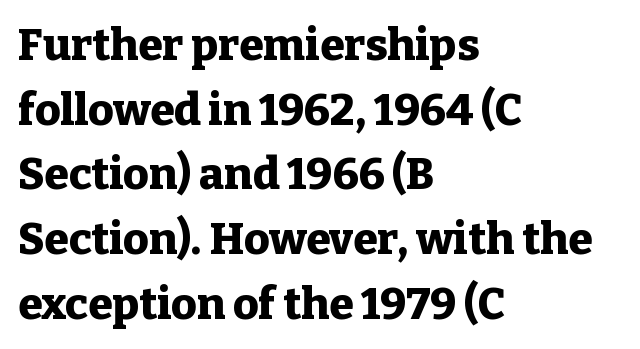
Q: Is the text bold? A: Yes.
Q: Is the text italic (slanted)? A: No, it is upright.
Q: Is the typeface a serif or a sans-serif typeface? A: Serif.
Q: Is the text underlined? A: No.
Q: How is the paragraph aligned? A: Left-aligned.
Q: Is the spacing between letters normal or unusually wide? A: Normal.
Q: Is the spacing between lines tight, normal or loose? A: Normal.
Q: Width (condensed, normal, or wide)? A: Normal.
Q: Stroke contrast? A: Low.
Q: x-height? A: Medium.
Q: Monospaced? A: No.
